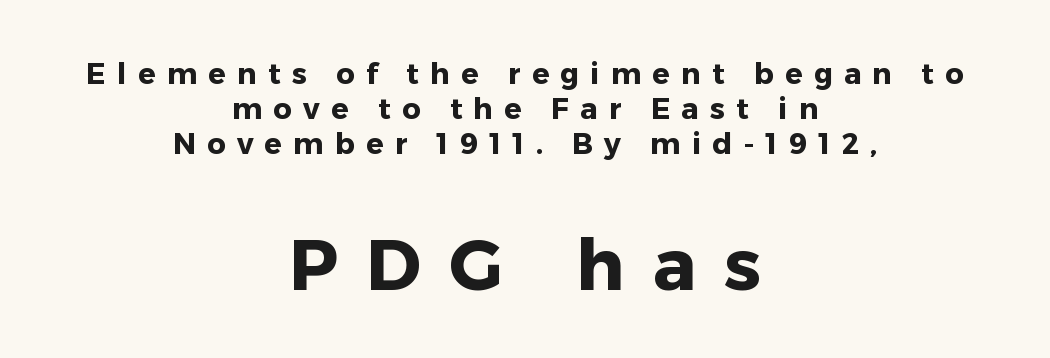
Has an underline been added? It has not. The glyphs in this specimen are sans serif. The paragraph has two soft edges and a firm central axis. The letters stand straight up with perfectly vertical stems. These words are printed bold, with thick strokes throughout.
